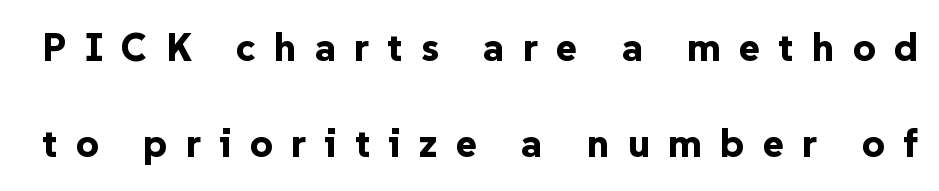
{"serif": "no", "italic": "no", "bold": "yes", "weight": "bold", "width": "normal", "stroke_contrast": "low", "x_height": "medium", "monospaced": "no", "underline": "no", "line_spacing": "loose", "line_spacing_ratio": 2.41, "letter_spacing": "wide", "letter_spacing_em": 0.45, "glyph_px": 40}
